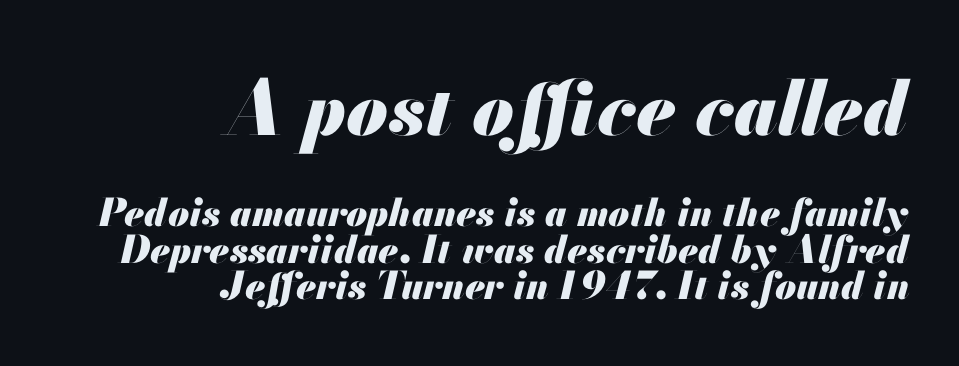
Q: Is the text bold? A: Yes.
Q: Is the text italic (slanted)? A: Yes, it leans right by about 13 degrees.
Q: Is the text underlined? A: No.
Q: How is the paragraph aligned? A: Right-aligned.
Q: Is the spacing between letters normal or unusually wide? A: Normal.
Q: Is the spacing between lines tight, normal or loose? A: Tight.
Q: Which block of text is set in a larger size, the first (top) or the second (bottom)? A: The first (top) one.
Q: Width (condensed, normal, or wide)? A: Normal.
Q: Stroke contrast? A: Medium.
Q: x-height? A: Small.
Q: Monospaced? A: No.
